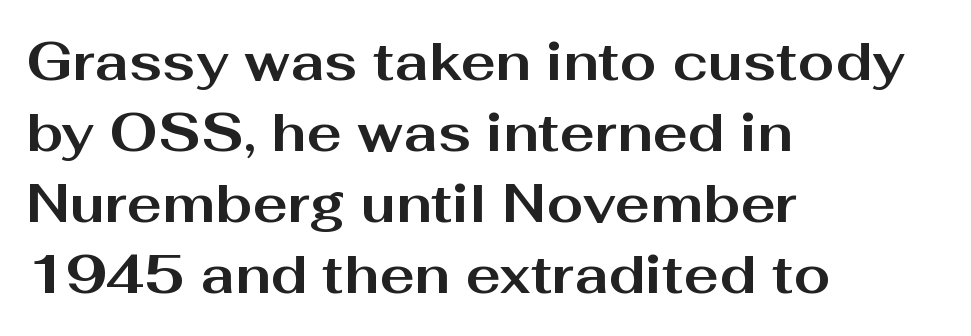
Reading down the block, your eye returns to a fixed left position each line. Pretty heavy lettering here — definitely bold. Descenders are the only things crossing below the line. A typesetter would call this leading conventional body-copy spacing. A sans-serif font was chosen for this passage.
